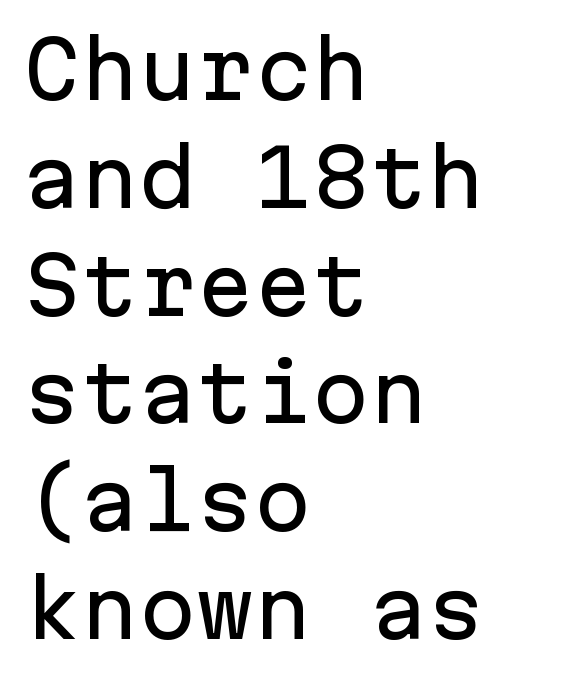
Q: Is the text italic (slanted)? A: No, it is upright.
Q: Is the typeface a serif or a sans-serif typeface? A: Sans-serif.
Q: Is the text underlined? A: No.
Q: How is the paragraph aligned? A: Left-aligned.
Q: Is the spacing between letters normal or unusually wide? A: Normal.
Q: Is the spacing between lines tight, normal or loose? A: Normal.
Q: Width (condensed, normal, or wide)? A: Normal.
Q: Stroke contrast? A: Low.
Q: x-height? A: Medium.
Q: Monospaced? A: Yes.
